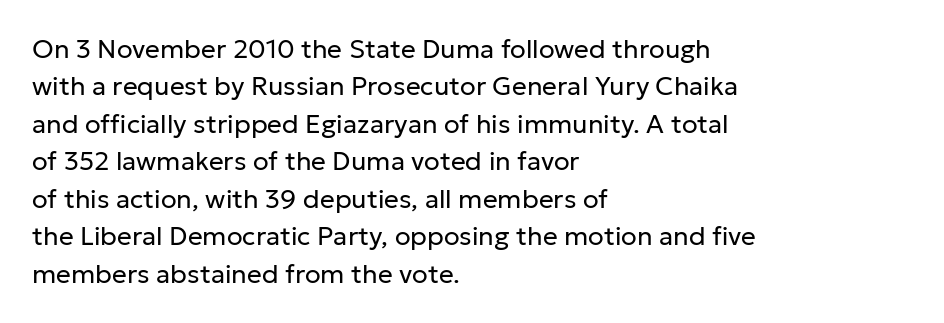
The image shows 26 px text type, upright; set left-aligned, normal line spacing (1.44x), normal letter spacing, not underlined.
